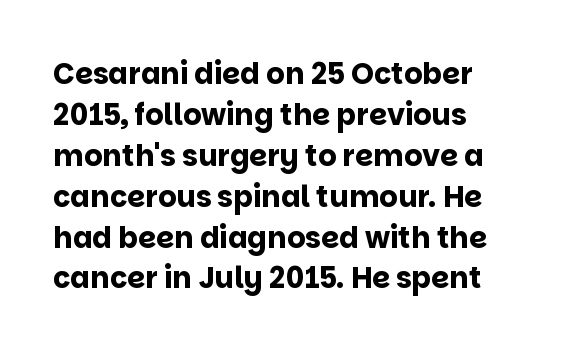
Q: Is the text bold? A: Yes.
Q: Is the text italic (slanted)? A: No, it is upright.
Q: Is the typeface a serif or a sans-serif typeface? A: Sans-serif.
Q: Is the text underlined? A: No.
Q: How is the paragraph aligned? A: Left-aligned.
Q: Is the spacing between letters normal or unusually wide? A: Normal.
Q: Is the spacing between lines tight, normal or loose? A: Normal.
Q: Width (condensed, normal, or wide)? A: Normal.
Q: Stroke contrast? A: Low.
Q: x-height? A: Large.
Q: Monospaced? A: No.
